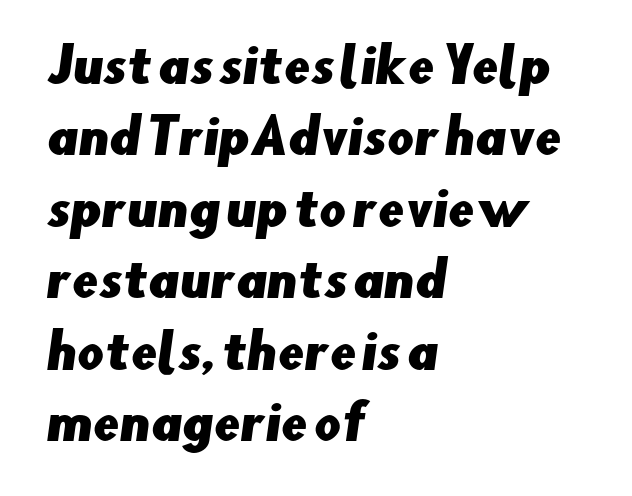
The image shows 47 px sans-serif type; set left-aligned, normal line spacing (1.52x), normal letter spacing, not underlined; low stroke contrast and a small x-height.
